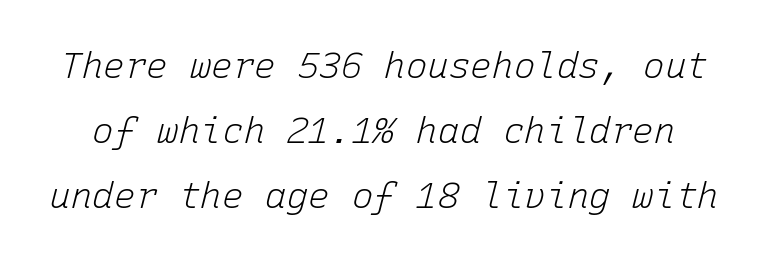
Inter-character spacing is left at the font's built-in metrics. The glyphs look as if they've been sheared to an angle. This sample has the even, mechanical cadence of fixed-width lettering. Plain, unruled lines of type.
